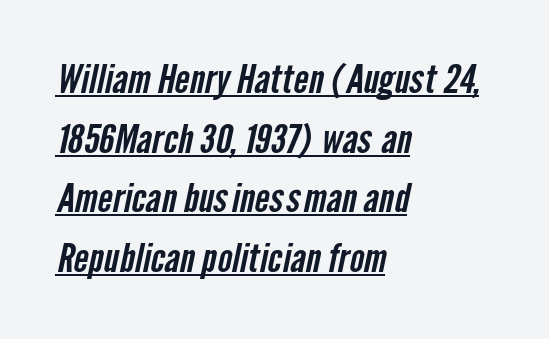
Q: Is the typeface a serif or a sans-serif typeface? A: Sans-serif.
Q: Is the text underlined? A: Yes.
Q: How is the paragraph aligned? A: Left-aligned.
Q: Is the spacing between letters normal or unusually wide? A: Normal.
Q: Is the spacing between lines tight, normal or loose? A: Normal.
Q: Width (condensed, normal, or wide)? A: Condensed.
Q: Stroke contrast? A: Low.
Q: x-height? A: Medium.
Q: Monospaced? A: No.
